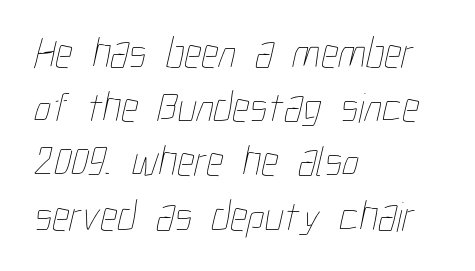
These lines sit exactly where default settings would place them. If you drew a ruler down the left edge, every line would touch it. Clear beneath every line of the passage. Standard letterfit; no display-style spreading of the glyphs.
